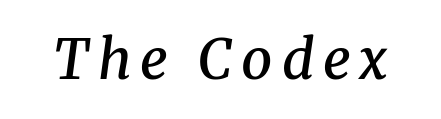
Q: Is the text bold? A: Semi-bold.
Q: Is the text italic (slanted)? A: Yes, it leans right by about 8 degrees.
Q: Is the typeface a serif or a sans-serif typeface? A: Serif.
Q: Is the text underlined? A: No.
Q: Width (condensed, normal, or wide)? A: Normal.
Q: Stroke contrast? A: Medium.
Q: x-height? A: Medium.
Q: Monospaced? A: No.
